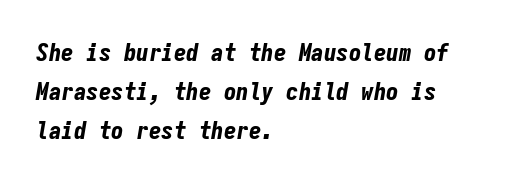
Q: Is the text bold? A: Yes.
Q: Is the text italic (slanted)? A: Yes, it leans right by about 9 degrees.
Q: Is the text underlined? A: No.
Q: How is the paragraph aligned? A: Left-aligned.
Q: Is the spacing between letters normal or unusually wide? A: Normal.
Q: Is the spacing between lines tight, normal or loose? A: Normal.
